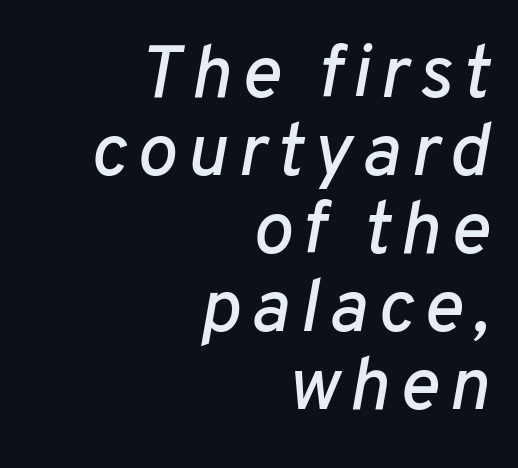
{"italic": "yes", "lean": "right", "slant_degrees": 10, "width": "normal", "stroke_contrast": "low", "x_height": "medium", "monospaced": "no", "underline": "no", "align": "right", "line_spacing": "tight", "line_spacing_ratio": 1.04, "glyph_px": 75}
